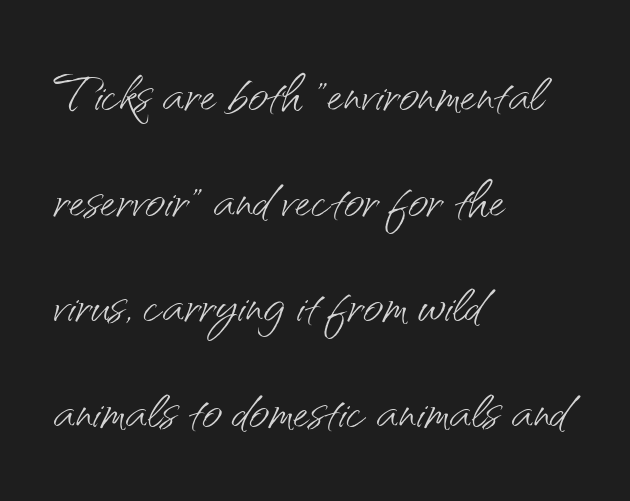
Weight: not bold — regular or lighter. The block of text has a typical density, with ordinary space between rows. Examine the stroke ends and you'll find no serifs.
